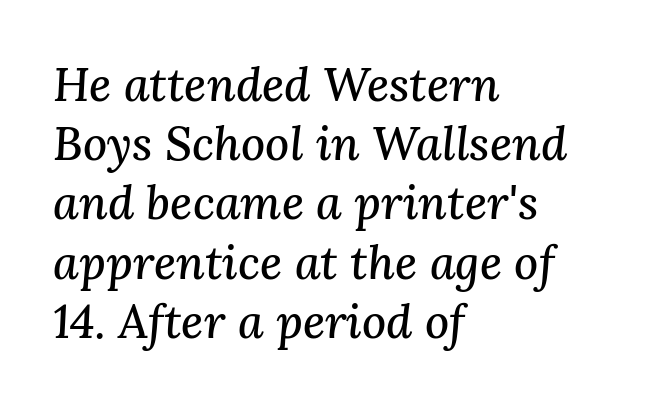
Yep, those are serifs on the letters. Emphasis-style slanted type is in use. Line spacing here is normal. Note the varied advance widths — an 'i' is clearly narrower than an 'm'.
